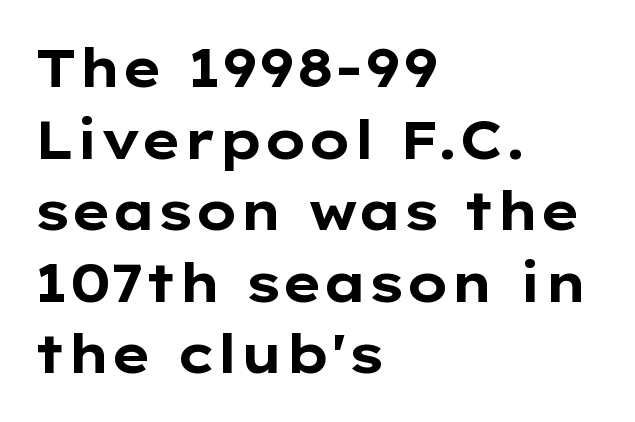
Q: Is the text bold? A: Yes.
Q: Is the text italic (slanted)? A: No, it is upright.
Q: Is the typeface a serif or a sans-serif typeface? A: Sans-serif.
Q: Is the text underlined? A: No.
Q: How is the paragraph aligned? A: Left-aligned.
Q: Is the spacing between letters normal or unusually wide? A: Normal.
Q: Is the spacing between lines tight, normal or loose? A: Normal.
Q: Width (condensed, normal, or wide)? A: Wide.
Q: Stroke contrast? A: Low.
Q: x-height? A: Medium.
Q: Monospaced? A: No.
